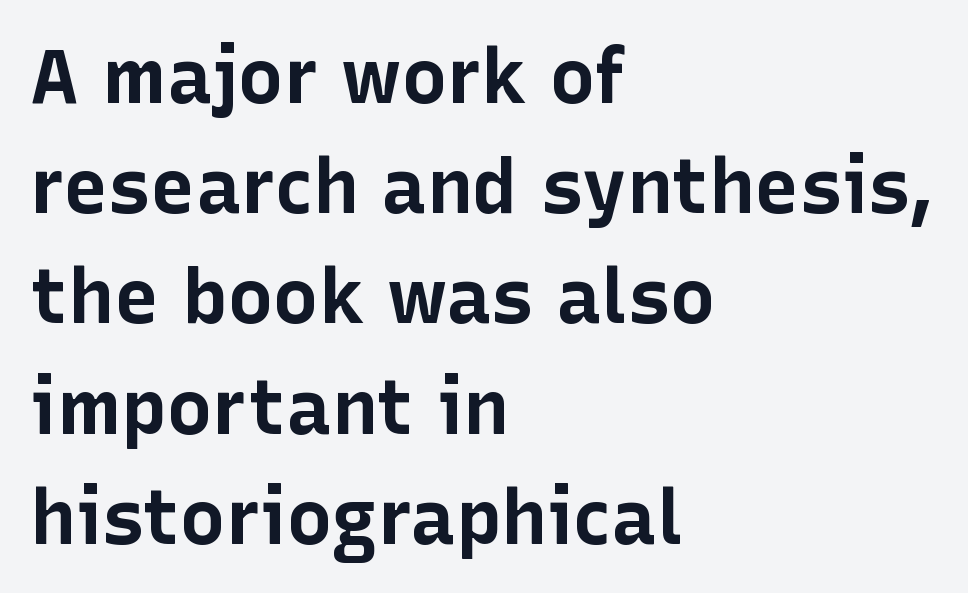
A dark, heavy texture on the line: the type is bold. Unlike italic type, these characters show no tilt at all. Words appear dense and cohesive because spacing is normal. Leading matches the norm, producing a regular column. Beneath every word, the page is bare. Alignment: flush left.
